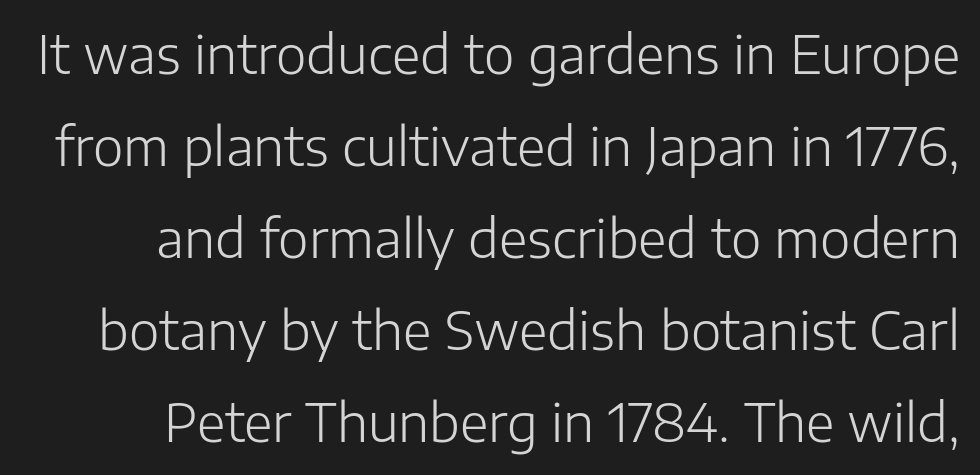
{"serif": "no", "italic": "no", "bold": "no", "weight": "light", "width": "normal", "stroke_contrast": "low", "x_height": "medium", "monospaced": "no", "underline": "no", "line_spacing_ratio": 1.77, "letter_spacing": "normal", "letter_spacing_em": 0.0, "glyph_px": 52}
